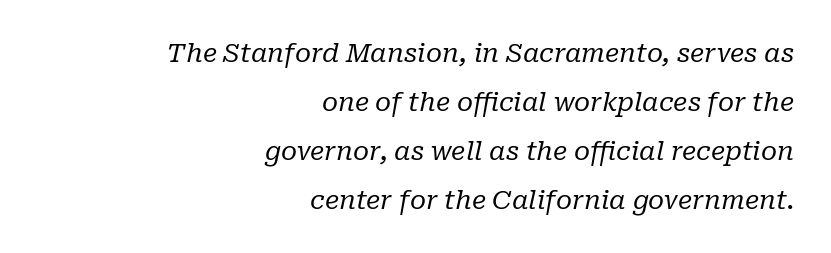
Q: Is the text bold? A: No.
Q: Is the text italic (slanted)? A: Yes, it leans right by about 10 degrees.
Q: Is the text underlined? A: No.
Q: How is the paragraph aligned? A: Right-aligned.
Q: Is the spacing between letters normal or unusually wide? A: Normal.
